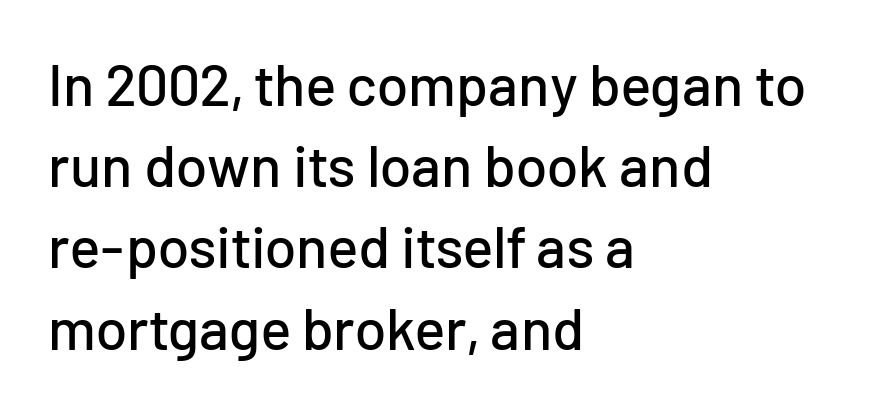
The image shows 58 px sans-serif type, upright; set left-aligned, normal line spacing (1.4x), normal letter spacing, not underlined; low stroke contrast and a medium x-height.
